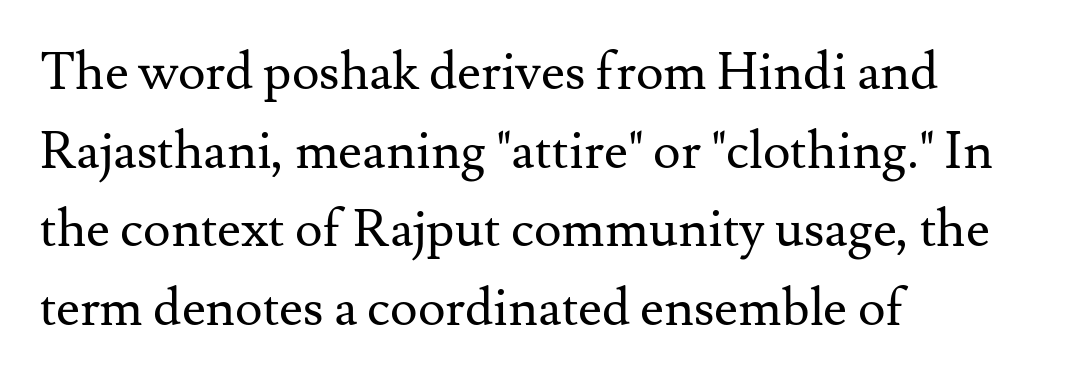
{"serif": "yes", "italic": "no", "bold": "no", "weight": "regular", "width": "normal", "stroke_contrast": "medium", "x_height": "small", "monospaced": "no", "underline": "no", "align": "left", "line_spacing": "normal", "line_spacing_ratio": 1.51, "letter_spacing": "normal", "letter_spacing_em": 0.0, "glyph_px": 52}
